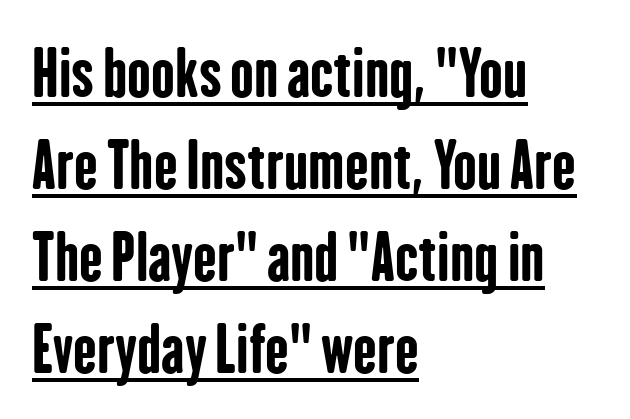
The image shows 63 px bold, condensed sans-serif type, upright; set left-aligned, normal line spacing (1.46x), normal letter spacing, underlined; low stroke contrast and a medium x-height.
